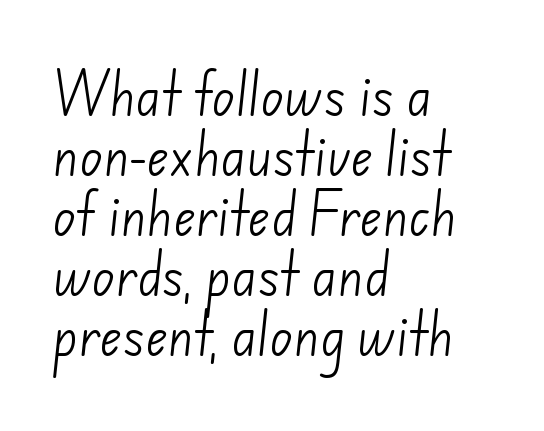
Q: Is the text bold? A: No.
Q: Is the typeface a serif or a sans-serif typeface? A: Sans-serif.
Q: Is the text underlined? A: No.
Q: How is the paragraph aligned? A: Left-aligned.
Q: Is the spacing between letters normal or unusually wide? A: Normal.
Q: Is the spacing between lines tight, normal or loose? A: Normal.
Q: Width (condensed, normal, or wide)? A: Normal.
Q: Stroke contrast? A: Low.
Q: x-height? A: Small.
Q: Monospaced? A: No.
